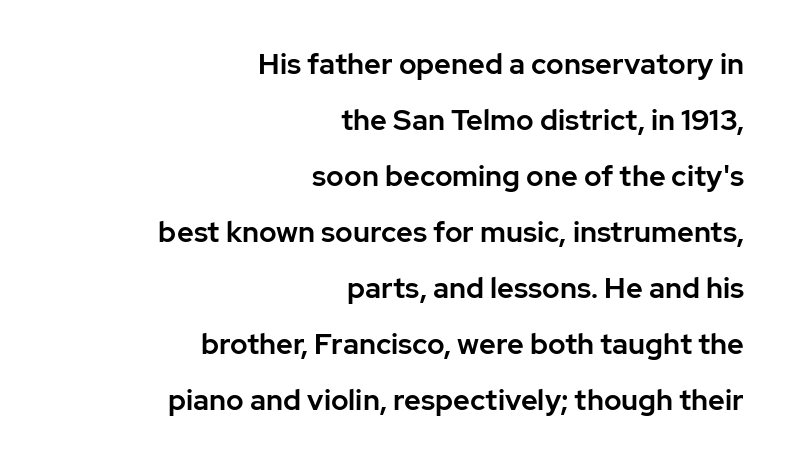
Unmarked baselines from the first word to the last. These lines are rendered in a variable-pitch font. The horizontal fit of the characters is conventional and even. Interline gaps are noticeably wide in this sample. The compositor pushed each line to the right boundary. The specimen reads as upright at a glance.
